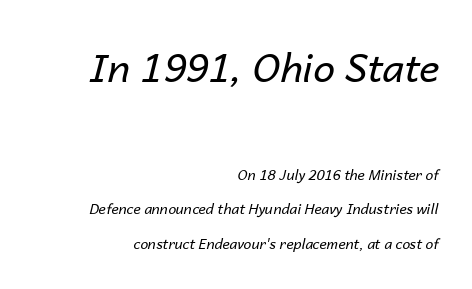
The image shows 39 px regular-weight type, italic (leaning right); set right-aligned, loose line spacing (2.47x), normal letter spacing, not underlined; the first (top) block is 2.79x larger; low stroke contrast and a medium x-height.
